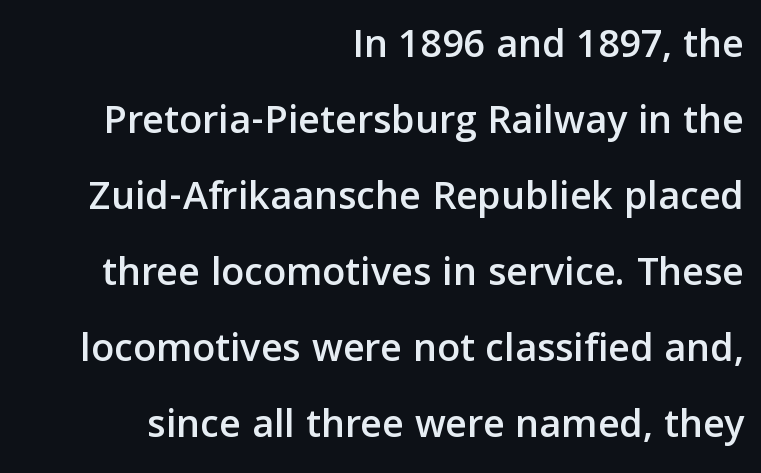
{"serif": "no", "italic": "no", "width": "normal", "stroke_contrast": "low", "x_height": "medium", "monospaced": "no", "underline": "no", "align": "right", "line_spacing_ratio": 1.81, "letter_spacing": "normal", "letter_spacing_em": 0.0, "glyph_px": 42}
